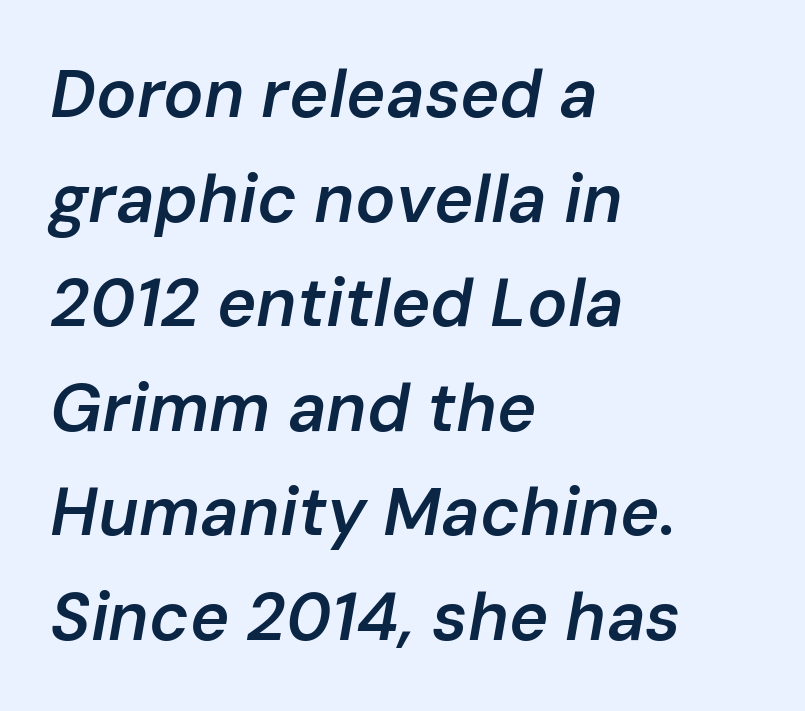
{"italic": "yes", "lean": "right", "slant_degrees": 10, "bold": "semi", "weight": "semibold", "width": "normal", "stroke_contrast": "low", "x_height": "medium", "monospaced": "no", "underline": "no", "align": "left", "line_spacing": "normal", "line_spacing_ratio": 1.56, "letter_spacing": "normal", "letter_spacing_em": 0.0, "glyph_px": 67}
